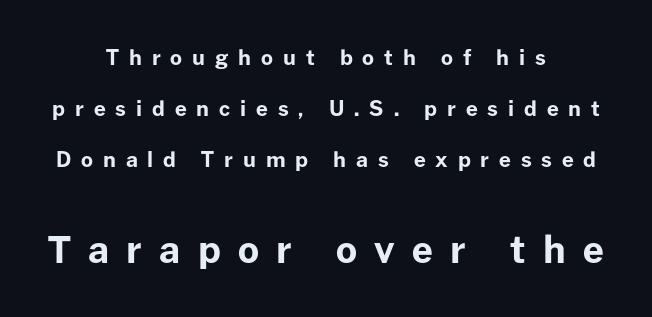
Q: Is the text bold? A: Yes.
Q: Is the text italic (slanted)? A: No, it is upright.
Q: Is the typeface a serif or a sans-serif typeface? A: Sans-serif.
Q: Is the text underlined? A: No.
Q: How is the paragraph aligned? A: Centered.
Q: Is the spacing between letters normal or unusually wide? A: Unusually wide.
Q: Is the spacing between lines tight, normal or loose? A: Loose.
Q: Which block of text is set in a larger size, the first (top) or the second (bottom)? A: The second (bottom) one.
Q: Width (condensed, normal, or wide)? A: Normal.
Q: Stroke contrast? A: Low.
Q: x-height? A: Medium.
Q: Monospaced? A: No.
